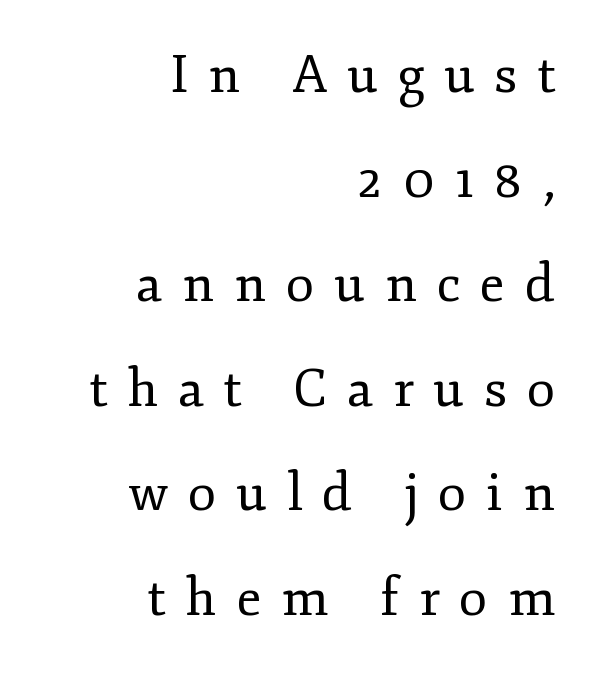
Caption: multi-line text, flush right, ragged left. The typeface has the unassuming heft of standard copy or less. The passage shown is typed in a proportional face where columns would drift. Ordinary non-slanted type is in use. Just letters on the line, the space beneath them empty. Words appear elongated and porous because spacing is wide.
